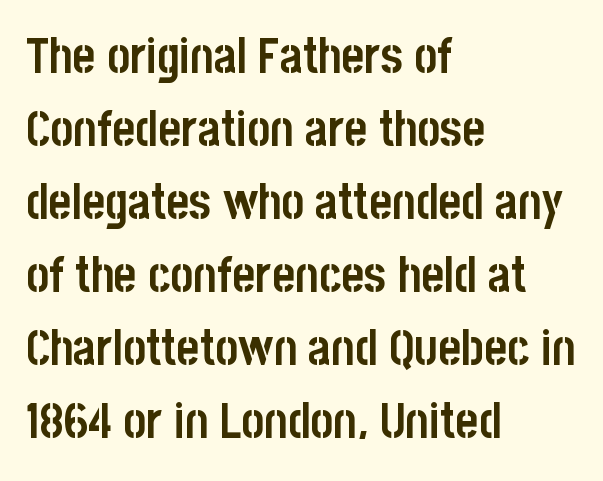
Q: Is the text bold? A: Yes.
Q: Is the text italic (slanted)? A: No, it is upright.
Q: Is the typeface a serif or a sans-serif typeface? A: Sans-serif.
Q: Is the text underlined? A: No.
Q: How is the paragraph aligned? A: Left-aligned.
Q: Is the spacing between letters normal or unusually wide? A: Normal.
Q: Is the spacing between lines tight, normal or loose? A: Normal.
Q: Width (condensed, normal, or wide)? A: Condensed.
Q: Stroke contrast? A: Low.
Q: x-height? A: Large.
Q: Monospaced? A: No.
